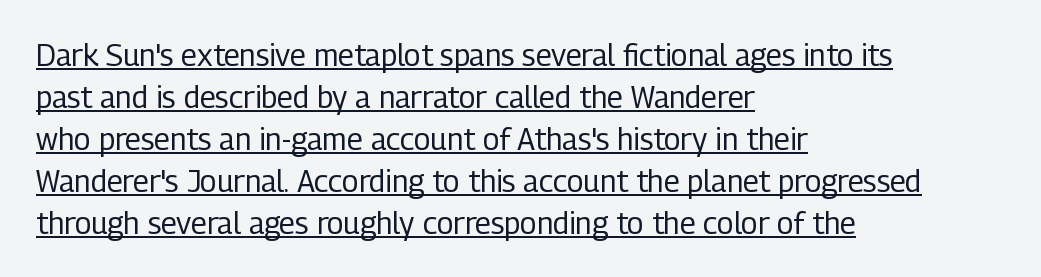
{"serif": "no", "italic": "no", "bold": "no", "weight": "regular", "width": "condensed", "stroke_contrast": "low", "x_height": "medium", "monospaced": "no", "underline": "yes", "align": "left", "line_spacing": "normal", "line_spacing_ratio": 1.4, "letter_spacing": "normal", "letter_spacing_em": 0.0, "glyph_px": 30}
